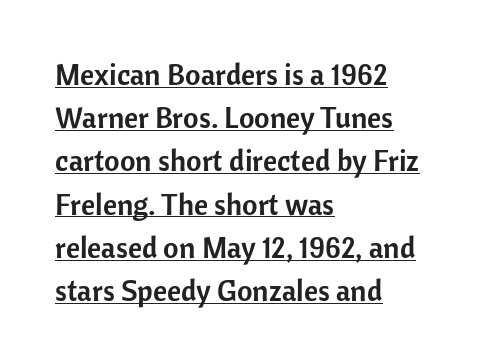
The image shows 30 px sans-serif type, upright; set left-aligned, normal line spacing (1.44x), normal letter spacing, underlined; low stroke contrast and a medium x-height.
